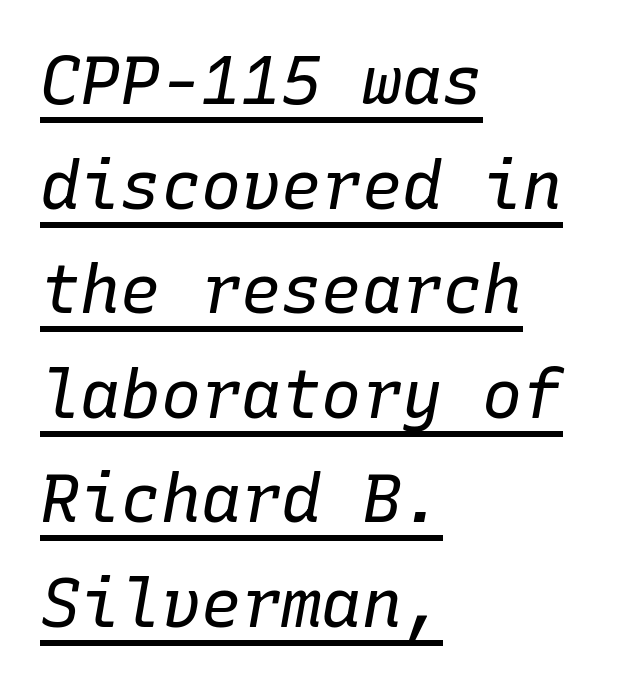
The image shows 67 px regular-weight type, italic (leaning right), monospaced; set left-aligned, normal line spacing (1.56x), normal letter spacing, underlined; low stroke contrast and a medium x-height.
